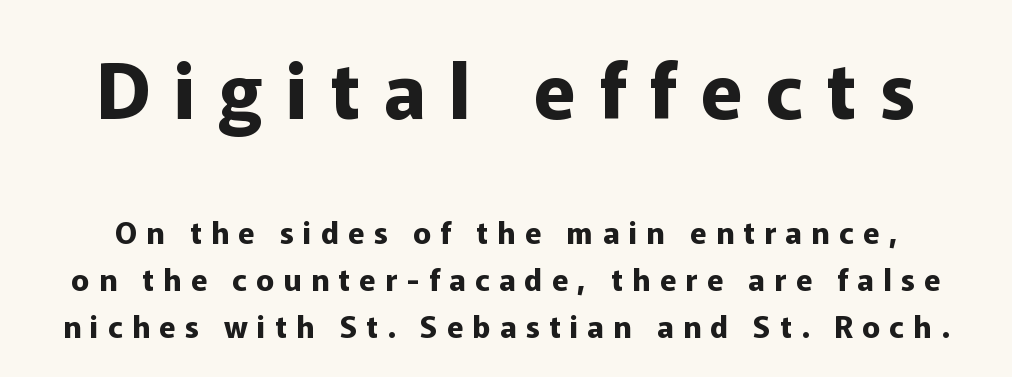
{"serif": "no", "italic": "no", "bold": "yes", "weight": "bold", "width": "normal", "stroke_contrast": "low", "x_height": "medium", "monospaced": "no", "underline": "no", "line_spacing": "normal", "line_spacing_ratio": 1.56, "letter_spacing": "wide", "letter_spacing_em": 0.31, "larger_block": "first", "size_ratio": 2.53, "glyph_px": 76}
